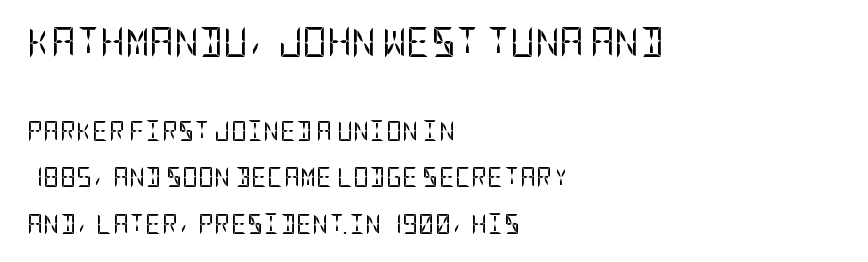
Each row of text sits above clean, open space. Each line starts at the same left margin while the right side varies. Characters follow at the spacing the type designer built in. This is not heavy type; no bold has been used. What kind of face is this? One without serifs — a sans. Does the bottom block carry the larger type? No, the top block does.
